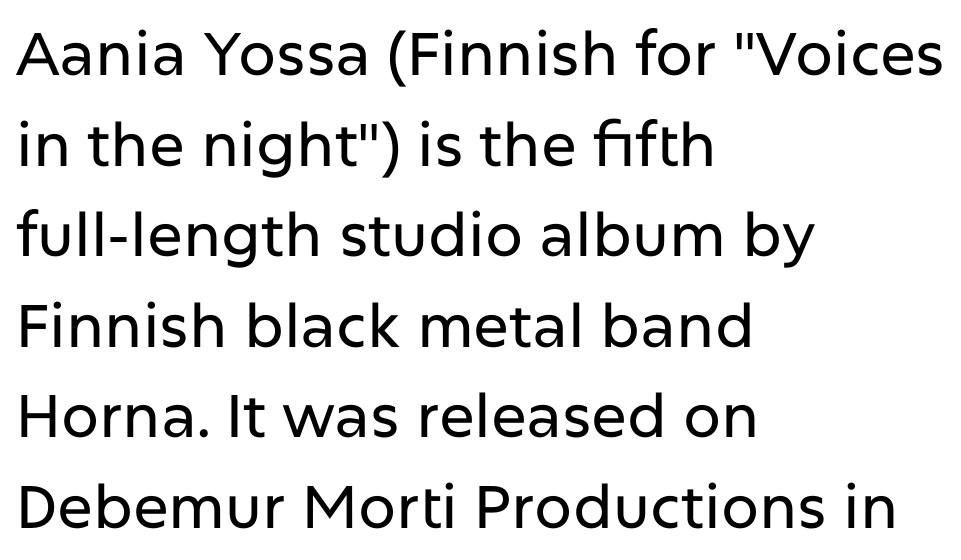
{"serif": "no", "italic": "no", "width": "normal", "stroke_contrast": "low", "x_height": "medium", "monospaced": "no", "underline": "no", "align": "left", "line_spacing": "normal", "line_spacing_ratio": 1.51, "letter_spacing": "normal", "letter_spacing_em": 0.0, "glyph_px": 60}
